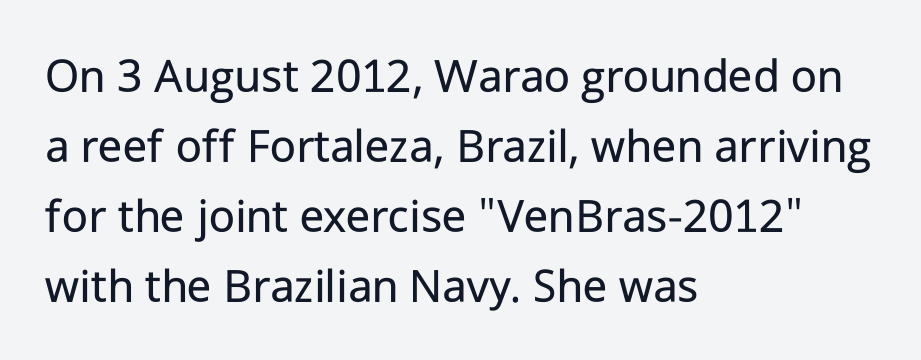
Serifs: no, the terminals of the letterforms are clean. Check the space under the baseline: it is left empty. Unbolded letterforms with no extra heft. Students, observe: this is what conventionally led text looks like. These lines are rendered in a variable-pitch font. A typesetter would call this zero additional tracking.
